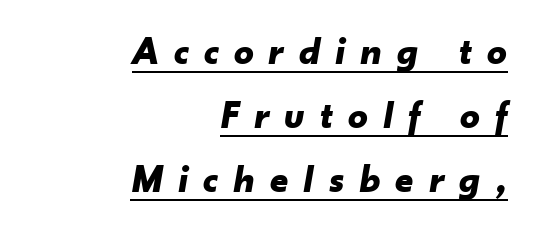
The image shows 39 px bold type, italic (leaning right); set right-aligned, normal line spacing (1.64x), unusually wide letter spacing (+0.39 em), underlined; low stroke contrast and a small x-height.
